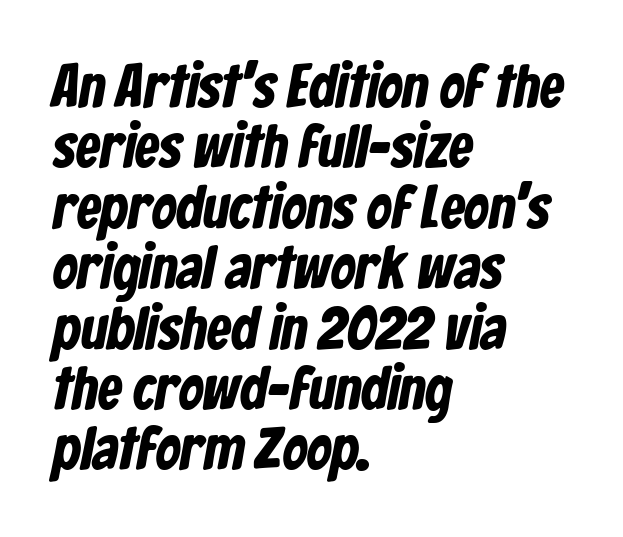
Honestly, the letter spacing is just normal — you wouldn't notice it. The rendering uses a small line-height, squeezing the rows. Its strokes are broad and dark, the hallmark of bold type. Do the characters align in a grid? No, the font is proportional.
